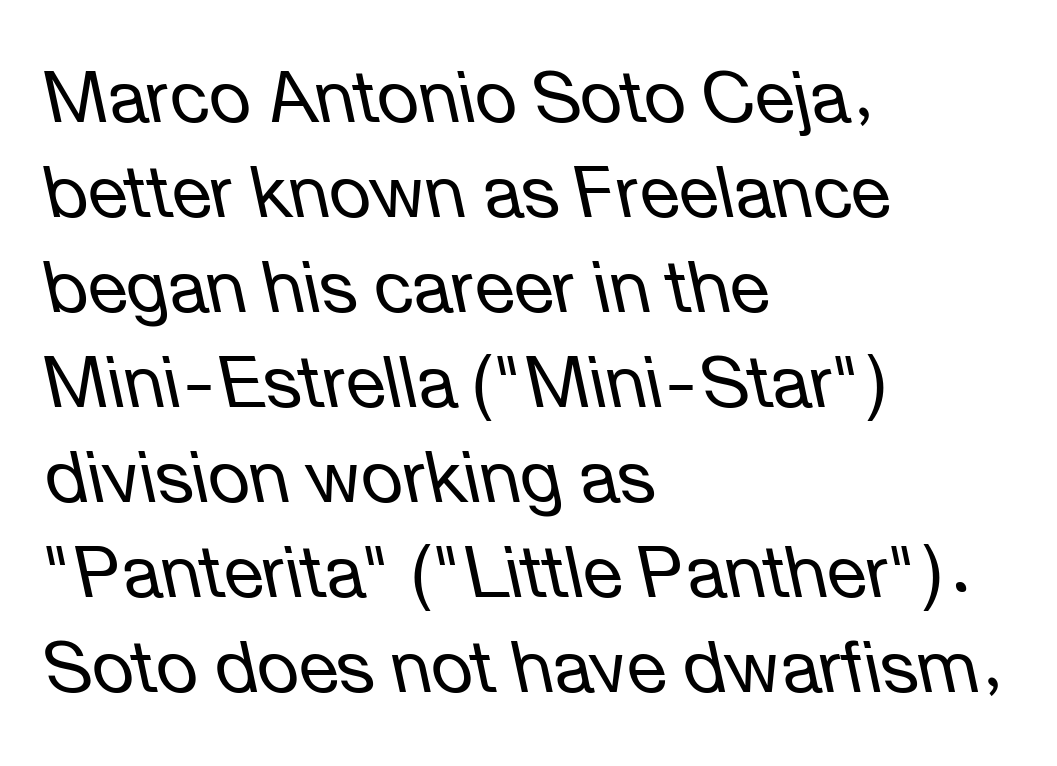
Q: Is the text bold? A: No.
Q: Is the text italic (slanted)? A: Yes, it leans left by about 12 degrees.
Q: Is the text underlined? A: No.
Q: How is the paragraph aligned? A: Left-aligned.
Q: Is the spacing between letters normal or unusually wide? A: Normal.
Q: Is the spacing between lines tight, normal or loose? A: Normal.
Q: Width (condensed, normal, or wide)? A: Normal.
Q: Stroke contrast? A: Low.
Q: x-height? A: Medium.
Q: Monospaced? A: No.
